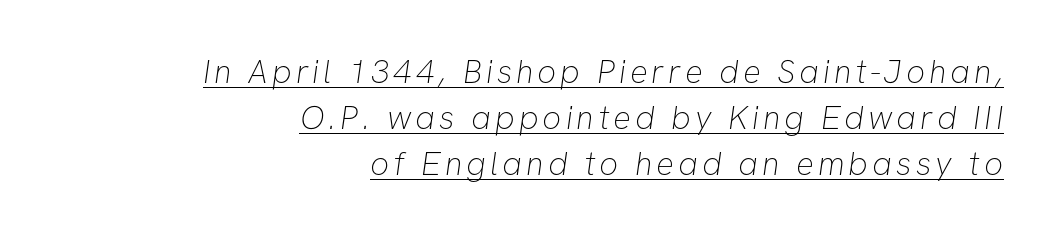
{"serif": "no", "bold": "no", "weight": "thin", "width": "normal", "stroke_contrast": "low", "x_height": "medium", "monospaced": "no", "underline": "yes", "align": "right", "line_spacing": "normal", "line_spacing_ratio": 1.39, "glyph_px": 33}
